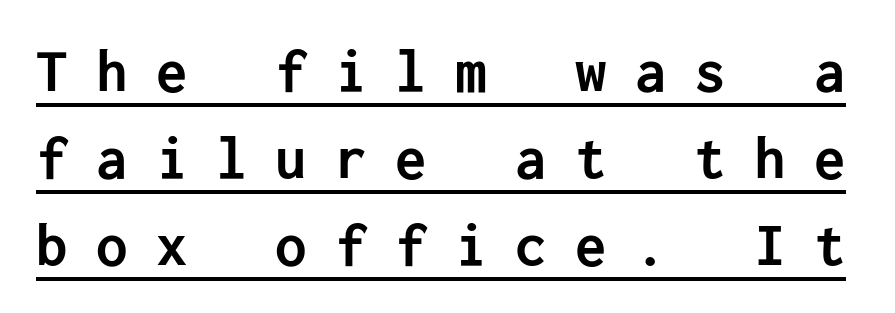
The tracking reads as deliberately expanded to a designer's eye. These lines are composed in type without serifs. The glyphs have the mass of a bold cut. Tall strokes in this sample are plumb rather than angled.
